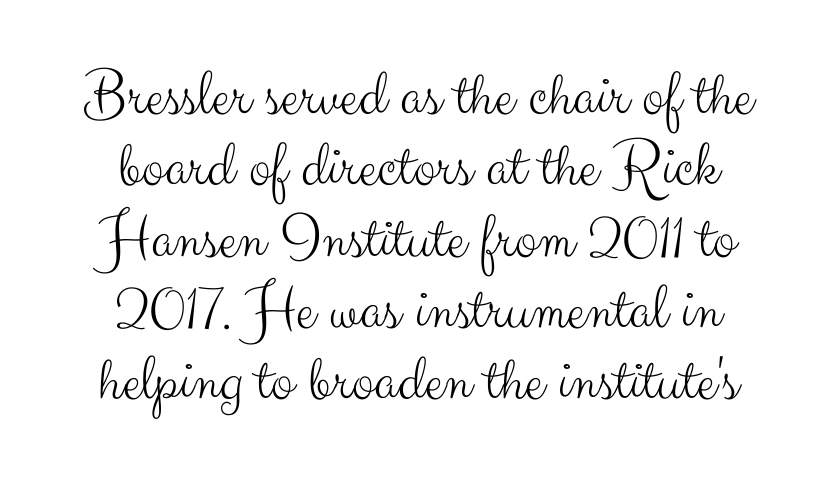
Q: Is the text bold? A: No.
Q: Is the text italic (slanted)? A: Yes.
Q: Is the typeface a serif or a sans-serif typeface? A: Sans-serif.
Q: Is the text underlined? A: No.
Q: How is the paragraph aligned? A: Centered.
Q: Is the spacing between letters normal or unusually wide? A: Normal.
Q: Is the spacing between lines tight, normal or loose? A: Tight.
Q: Width (condensed, normal, or wide)? A: Normal.
Q: Stroke contrast? A: Medium.
Q: x-height? A: Small.
Q: Monospaced? A: No.
